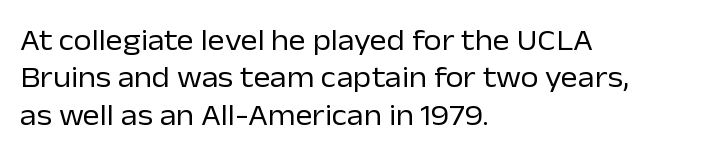
Are there feet on the stems? There aren't — it's a sans. The gap between lines stays unmarked. Does the lettering tilt? It doesn't — this is upright. Each letter keeps its own natural width here, so spacing adapts to shape. How are the letters spaced? Ordinarily, with no added tracking. The compositor pushed each line to the left boundary.
